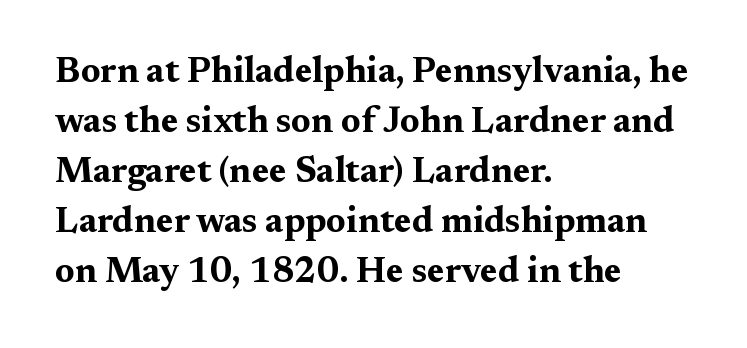
{"serif": "yes", "italic": "no", "bold": "yes", "weight": "bold", "width": "wide", "stroke_contrast": "medium", "x_height": "medium", "monospaced": "no", "underline": "no", "align": "left", "line_spacing": "normal", "line_spacing_ratio": 1.39, "letter_spacing": "normal", "letter_spacing_em": 0.0, "glyph_px": 36}
